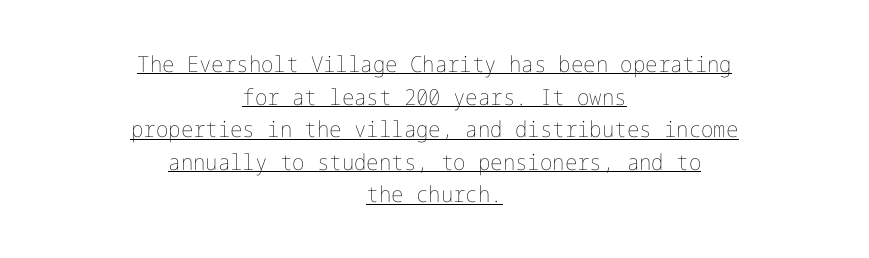
The space between consecutive lines is moderate. The letterforms sit shoulder to shoulder at normal distance. Teacher's note: observe the equal gaps on both sides — that is centered alignment. No extra ink here — the face is not bold. Posture: vertical. You can see a thin bar hugging the bottom of the glyphs.
